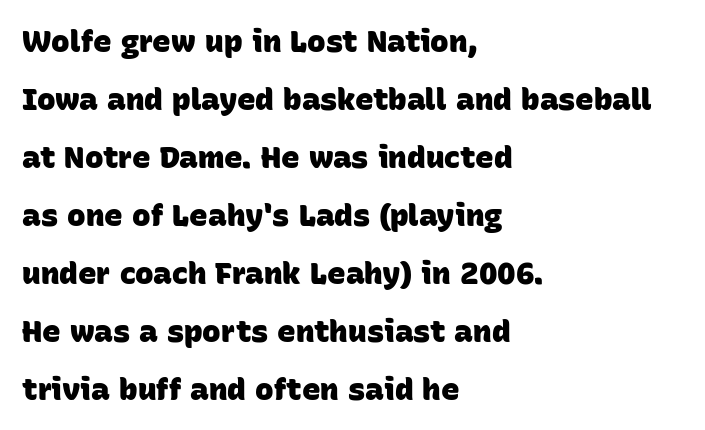
Does the copy run flush right? No — it runs flush left. A typesetter would call this zero additional tracking. Descender tails drop into unmarked territory. Think of a printed novel: that variable character pitch is what you see here.
